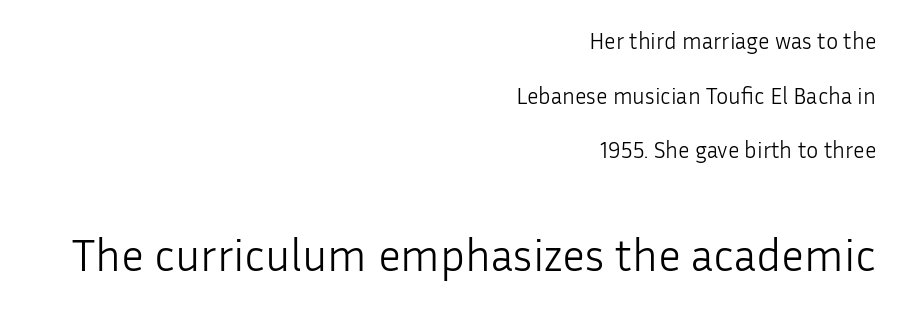
The image shows 46 px light sans-serif type, upright; set right-aligned, loose line spacing (2.37x), normal letter spacing, not underlined; the second (bottom) block is 2.0x larger; low stroke contrast and a medium x-height.
